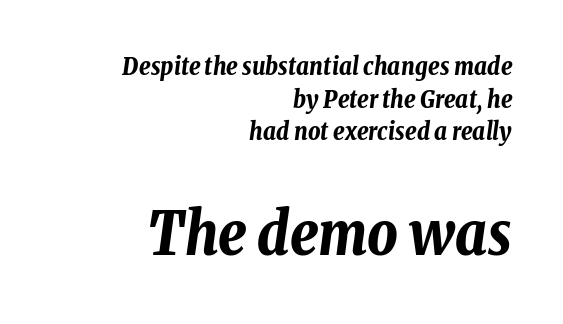
The image shows 59 px bold, condensed type, italic (leaning right); set right-aligned, normal line spacing (1.36x), normal letter spacing, not underlined; the second (bottom) block is 2.46x larger; low stroke contrast and a medium x-height.
